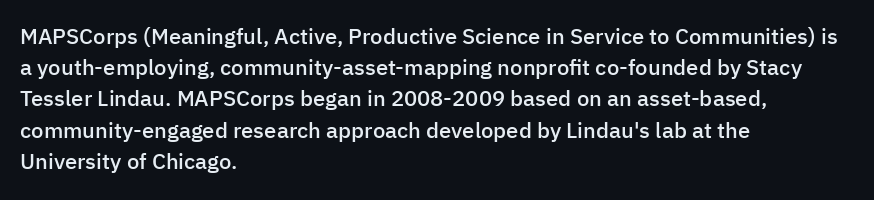
This is moderately heavy type, rendered in semibold. No extra tracking has been applied to these lines. Alignment: flush left. Leading matches the norm, producing a regular column.
